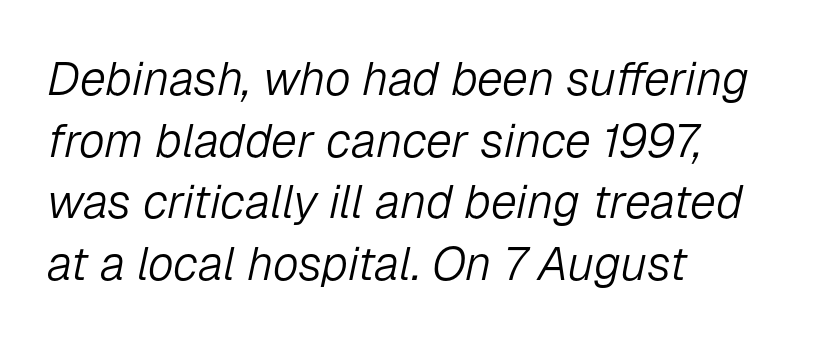
Do the characters align in a grid? No, the font is proportional. Yep, that's italic — everything's leaning. Is the type heavy? It reads as light-to-regular instead. What stands out about the letter spacing? Nothing — it is the standard amount. Students, observe: this is what conventionally led text looks like. Typeset ragged right — the left edge is the straight one.
